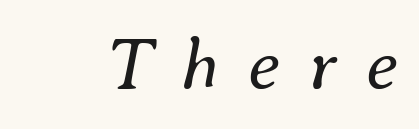
The image shows 73 px regular-weight type, italic (leaning right); set unusually wide letter spacing (+0.39 em), not underlined; medium stroke contrast and a small x-height.
